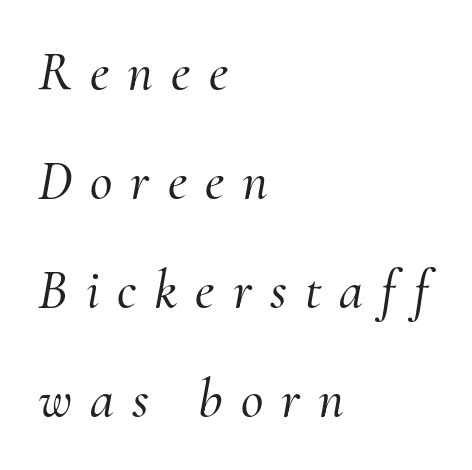
Compared with typical body copy, the letter spacing here is much looser. Compared with typical paragraphs, the rows here are farther apart. Does the copy run flush right? No — it runs flush left. These lines are rendered in a variable-pitch font. A clean baseline with only descenders dipping below it.
